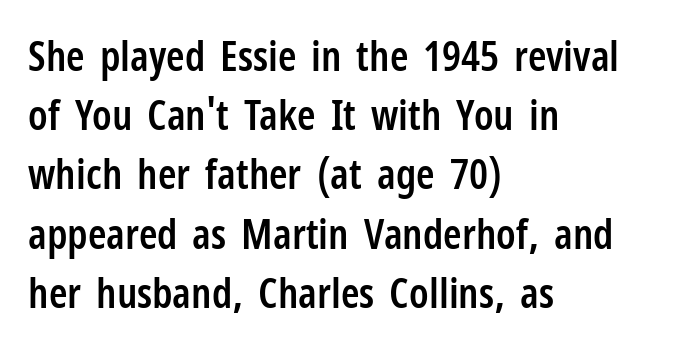
Q: Is the text bold? A: Semi-bold.
Q: Is the text italic (slanted)? A: No, it is upright.
Q: Is the typeface a serif or a sans-serif typeface? A: Sans-serif.
Q: Is the text underlined? A: No.
Q: How is the paragraph aligned? A: Left-aligned.
Q: Is the spacing between letters normal or unusually wide? A: Normal.
Q: Is the spacing between lines tight, normal or loose? A: Normal.
Q: Width (condensed, normal, or wide)? A: Condensed.
Q: Stroke contrast? A: Low.
Q: x-height? A: Medium.
Q: Monospaced? A: No.
